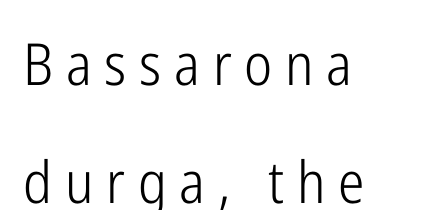
Decoration check: the copy has no underline. The weight would be labelled regular, book, light, or lighter still. These lines stand farther apart than default settings would place them. These lines have a slow, spaced-out rhythm from letter to letter.
